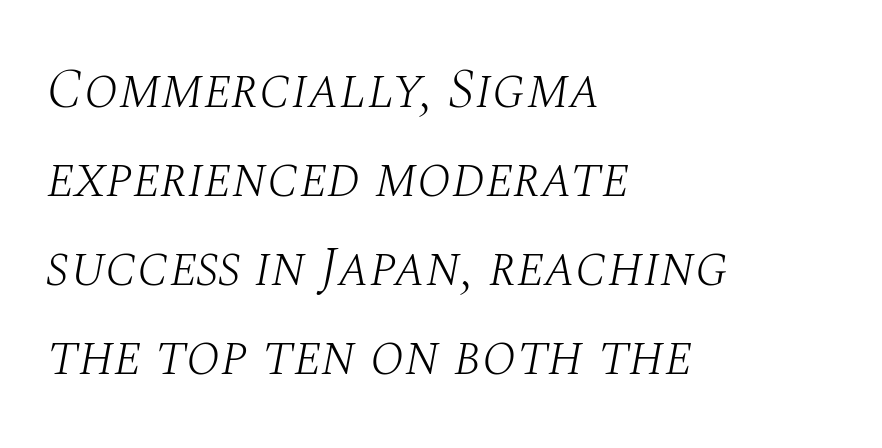
Q: Is the text bold? A: No.
Q: Is the text italic (slanted)? A: Yes, it leans right by about 10 degrees.
Q: Is the typeface a serif or a sans-serif typeface? A: Serif.
Q: Is the text underlined? A: No.
Q: How is the paragraph aligned? A: Left-aligned.
Q: Is the spacing between letters normal or unusually wide? A: Normal.
Q: Is the spacing between lines tight, normal or loose? A: Normal.
Q: Width (condensed, normal, or wide)? A: Normal.
Q: Stroke contrast? A: Medium.
Q: x-height? A: Large.
Q: Monospaced? A: No.
